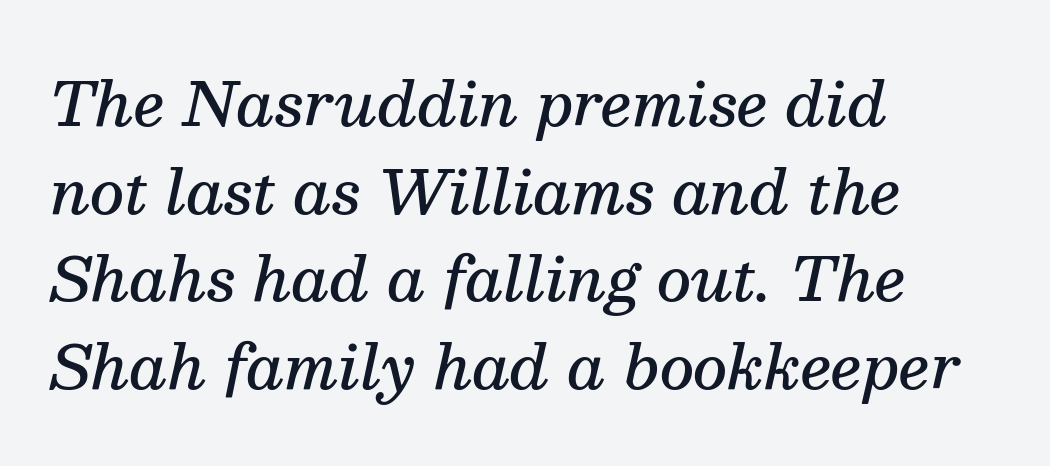
Q: Is the text bold? A: Semi-bold.
Q: Is the text italic (slanted)? A: Yes, it leans right by about 13 degrees.
Q: Is the typeface a serif or a sans-serif typeface? A: Serif.
Q: Is the text underlined? A: No.
Q: How is the paragraph aligned? A: Left-aligned.
Q: Is the spacing between letters normal or unusually wide? A: Normal.
Q: Is the spacing between lines tight, normal or loose? A: Normal.
Q: Width (condensed, normal, or wide)? A: Normal.
Q: Stroke contrast? A: Medium.
Q: x-height? A: Medium.
Q: Monospaced? A: No.
